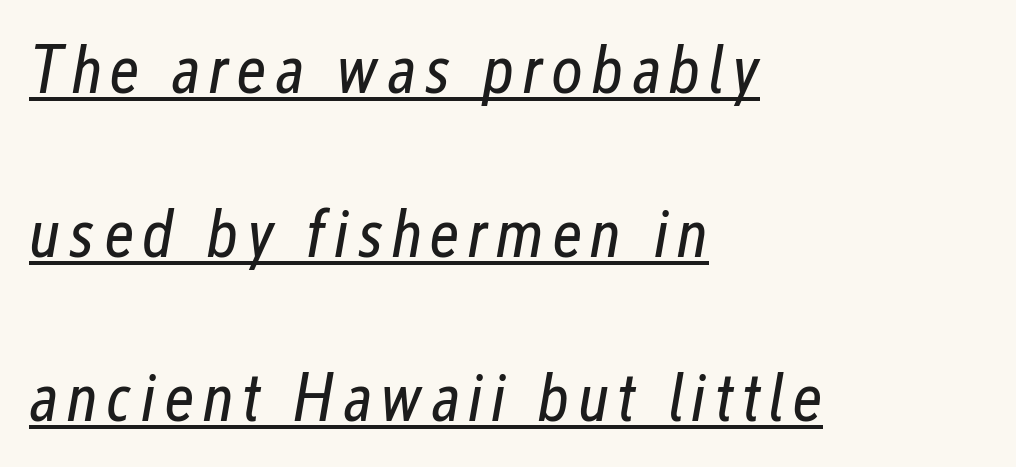
The image shows 68 px regular-weight, condensed type, italic (leaning right); set left-aligned, loose line spacing (2.41x), underlined; low stroke contrast and a medium x-height.
